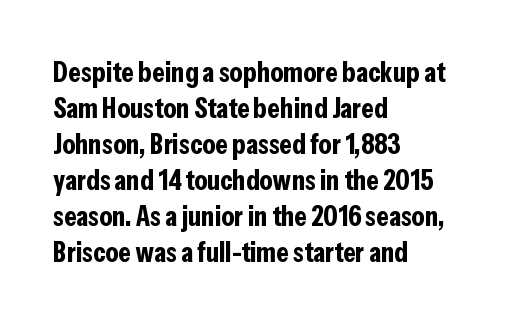
The passage shown is typeset with a sans-serif family. You could call the tracking neutral — neither tight nor loose. These lines are rendered in a variable-pitch font. Nope, not italic — everything's standing straight.
